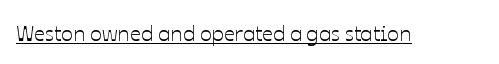
{"italic": "no", "underline": "yes", "letter_spacing": "normal", "letter_spacing_em": 0.0, "glyph_px": 22}
